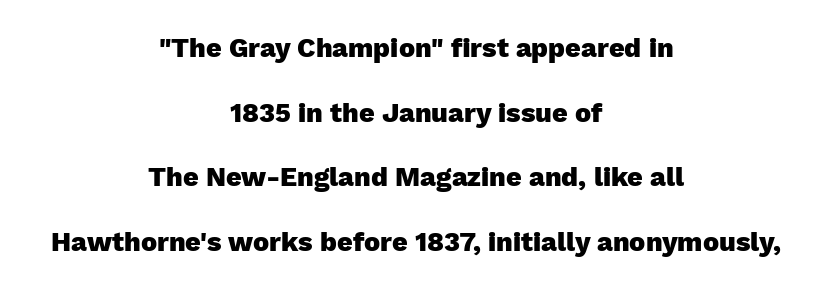
The image shows 27 px bold type, upright; set centered, loose line spacing (2.39x), normal letter spacing, not underlined.
